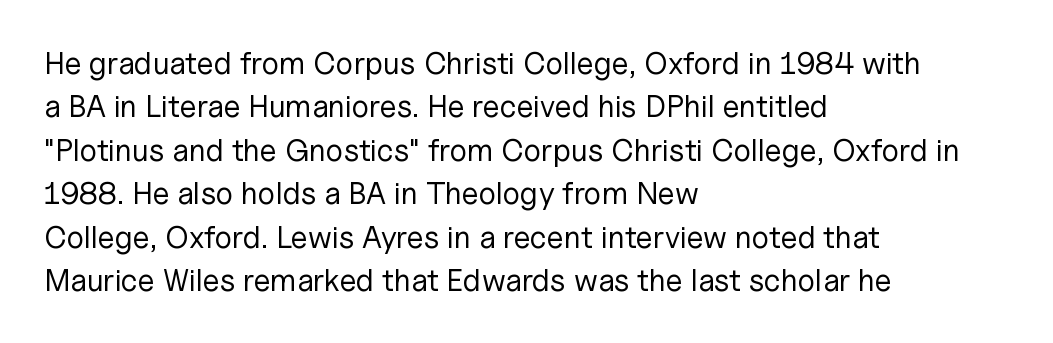
Honestly, the letter spacing is just normal — you wouldn't notice it. Font category for this specimen: sans-serif. A typesetter would call this proportional, since set widths differ per character. Plain, unruled lines of type. A normal amount of white space separates one row of letters from the next. Where is the straight margin? On the left.
